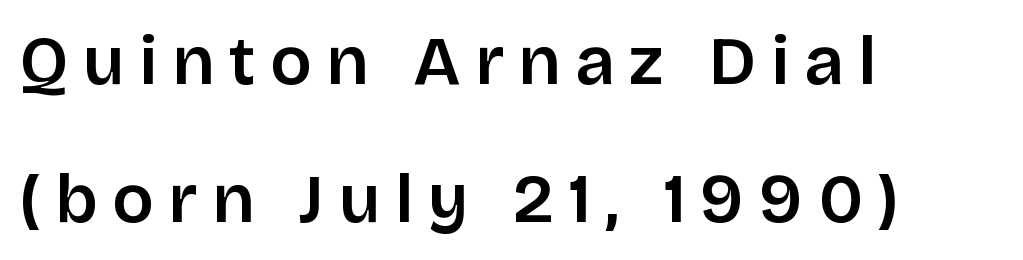
The image shows 69 px sans-serif type, upright; set left-aligned, loose line spacing (2.0x), unusually wide letter spacing (+0.21 em), not underlined; low stroke contrast and a large x-height.
